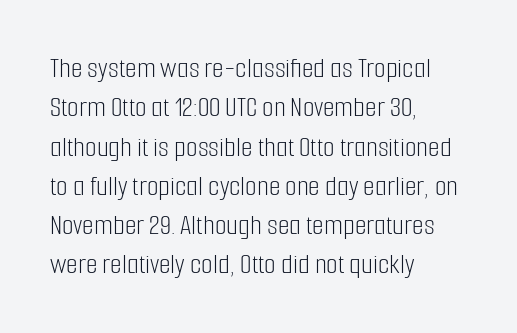
Students, note that the glyphs here touch the page at normal intervals. It's the straight-up-and-down kind of type. No letter is thick-stroked: the sample isn't bold. Typeset ragged right — the left edge is the straight one. Lines of text with bare space underneath.
